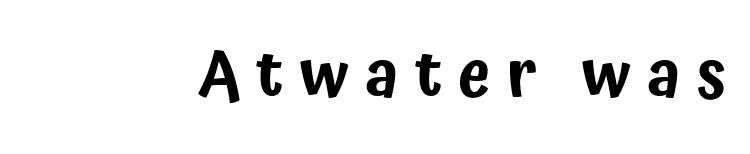
The face used here is proportionally spaced, like ordinary book or web type. In terms of posture, this sample is upright. Note: no serifs on the glyphs. Descenders are the only things crossing below the line.
